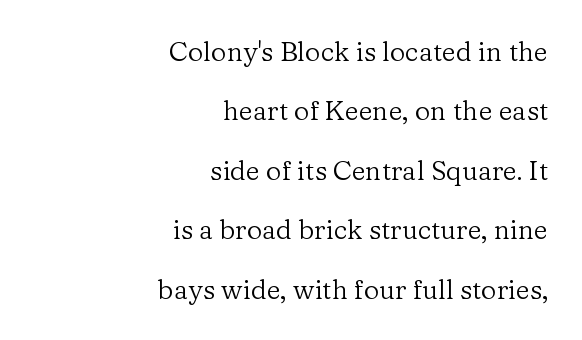
The image shows 27 px text type, upright; set right-aligned, loose line spacing (2.2x), normal letter spacing, not underlined.
